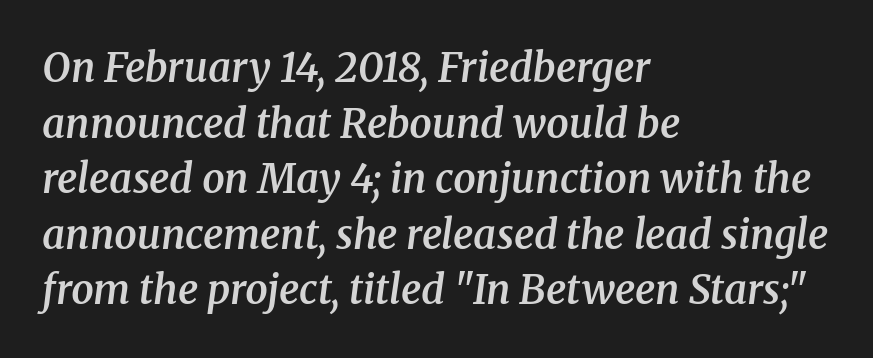
Q: Is the text bold? A: Semi-bold.
Q: Is the text italic (slanted)? A: Yes, it leans right by about 8 degrees.
Q: Is the typeface a serif or a sans-serif typeface? A: Serif.
Q: Is the text underlined? A: No.
Q: How is the paragraph aligned? A: Left-aligned.
Q: Is the spacing between letters normal or unusually wide? A: Normal.
Q: Is the spacing between lines tight, normal or loose? A: Normal.
Q: Width (condensed, normal, or wide)? A: Normal.
Q: Stroke contrast? A: Medium.
Q: x-height? A: Medium.
Q: Monospaced? A: No.
